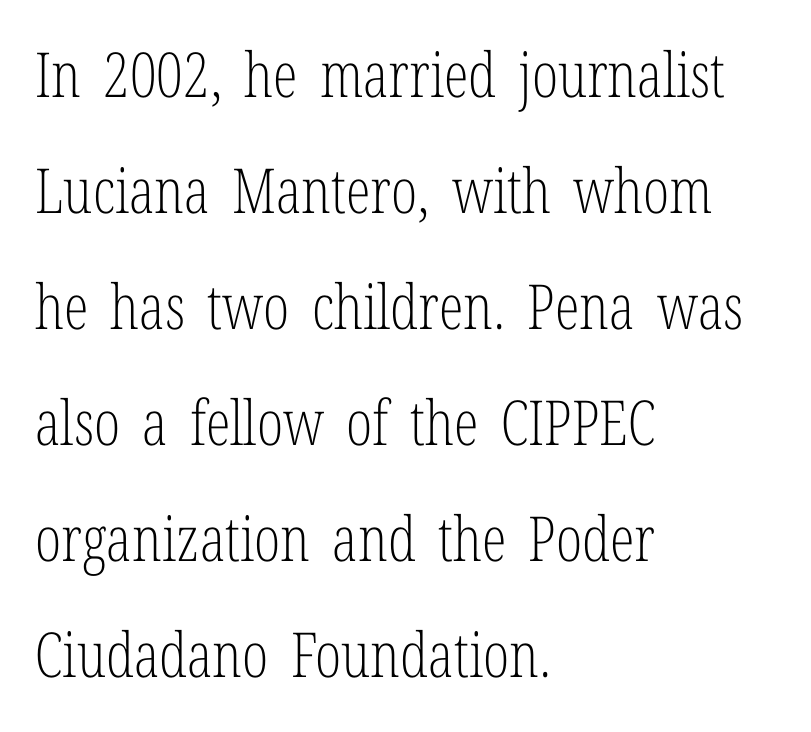
The horizontal fit of the characters is conventional and even. Stroke mass is kept to a normal reading level or below. Ordinary non-slanted type is in use. Character widths vary here, with narrow letters taking less room than wide ones.
